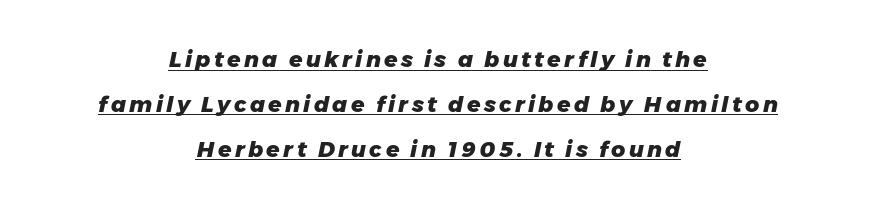
The image shows 22 px bold type, italic (leaning right); set centered, loose line spacing (2.04x), underlined.
